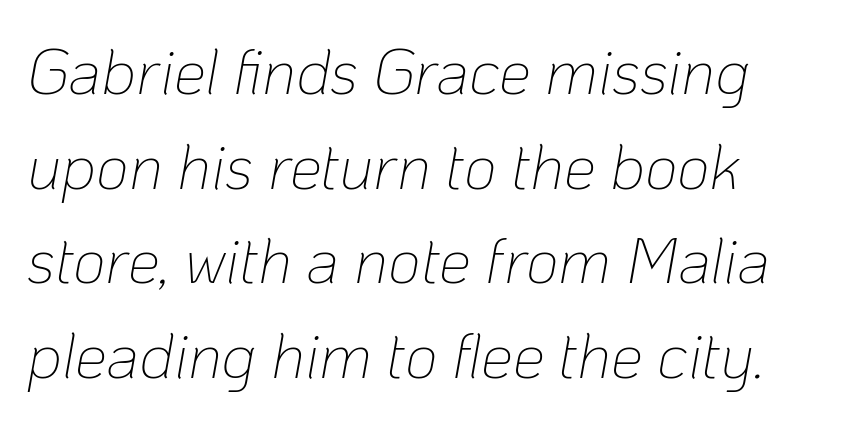
Q: Is the text bold? A: No.
Q: Is the text italic (slanted)? A: Yes, it leans right by about 10 degrees.
Q: Is the text underlined? A: No.
Q: Is the spacing between letters normal or unusually wide? A: Normal.
Q: Is the spacing between lines tight, normal or loose? A: Normal.
Q: Width (condensed, normal, or wide)? A: Normal.
Q: Stroke contrast? A: Low.
Q: x-height? A: Medium.
Q: Monospaced? A: No.
